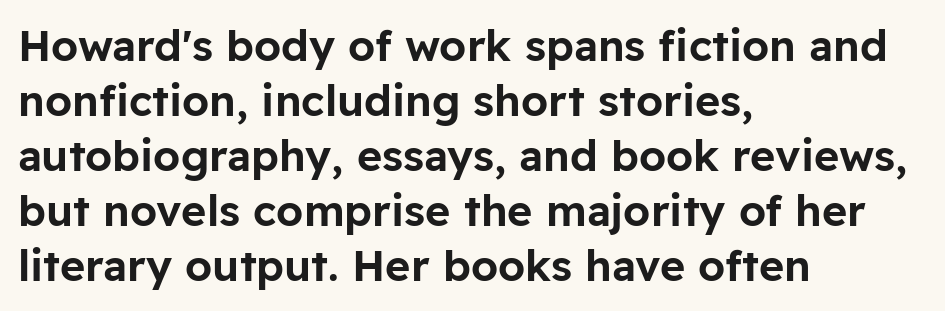
{"serif": "no", "italic": "no", "width": "normal", "stroke_contrast": "low", "x_height": "medium", "monospaced": "no", "underline": "no", "align": "left", "line_spacing": "normal", "line_spacing_ratio": 1.28, "letter_spacing": "normal", "letter_spacing_em": 0.0, "glyph_px": 43}
